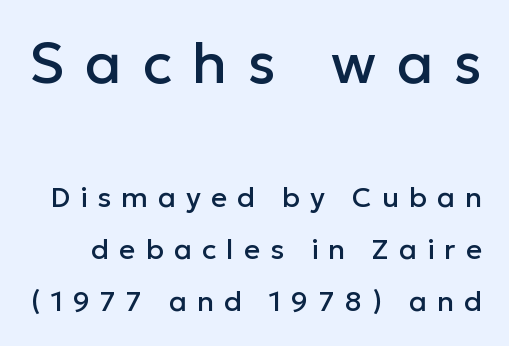
Q: Is the text italic (slanted)? A: No, it is upright.
Q: Is the typeface a serif or a sans-serif typeface? A: Sans-serif.
Q: Is the text underlined? A: No.
Q: Is the spacing between letters normal or unusually wide? A: Unusually wide.
Q: Which block of text is set in a larger size, the first (top) or the second (bottom)? A: The first (top) one.
Q: Width (condensed, normal, or wide)? A: Normal.
Q: Stroke contrast? A: Low.
Q: x-height? A: Medium.
Q: Monospaced? A: No.
